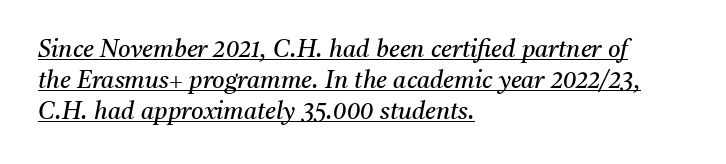
{"italic": "yes", "lean": "right", "slant_degrees": 11, "bold": "no", "underline": "yes", "align": "left", "line_spacing": "normal", "line_spacing_ratio": 1.3, "letter_spacing": "normal", "letter_spacing_em": 0.0, "glyph_px": 24}
